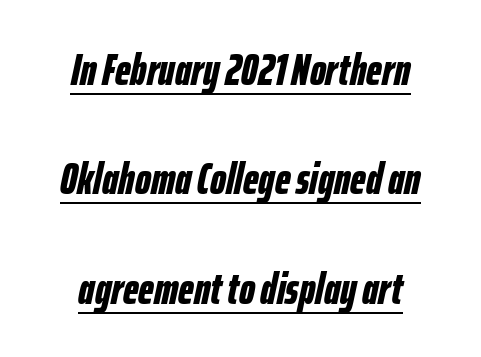
The image shows 45 px bold, condensed type, italic (leaning right); set centered, loose line spacing (2.43x), normal letter spacing, underlined; low stroke contrast and a medium x-height.
